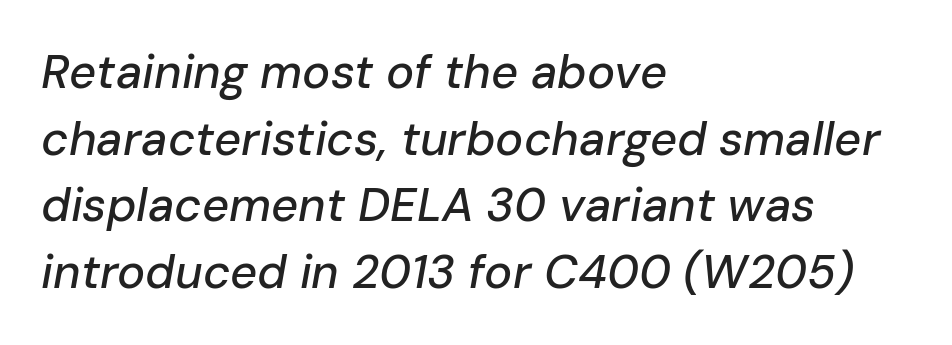
Descenders hang freely into open space. Note the varied advance widths — an 'i' is clearly narrower than an 'm'. A typesetter would call this zero additional tracking. An italicized treatment has been applied to the whole sample. The paragraph shown leans on its left margin.
